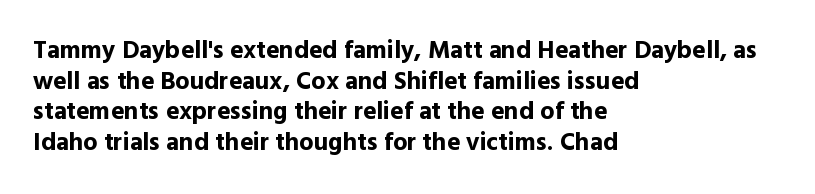
Q: Is the text bold? A: Yes.
Q: Is the text italic (slanted)? A: No, it is upright.
Q: Is the text underlined? A: No.
Q: How is the paragraph aligned? A: Left-aligned.
Q: Is the spacing between letters normal or unusually wide? A: Normal.
